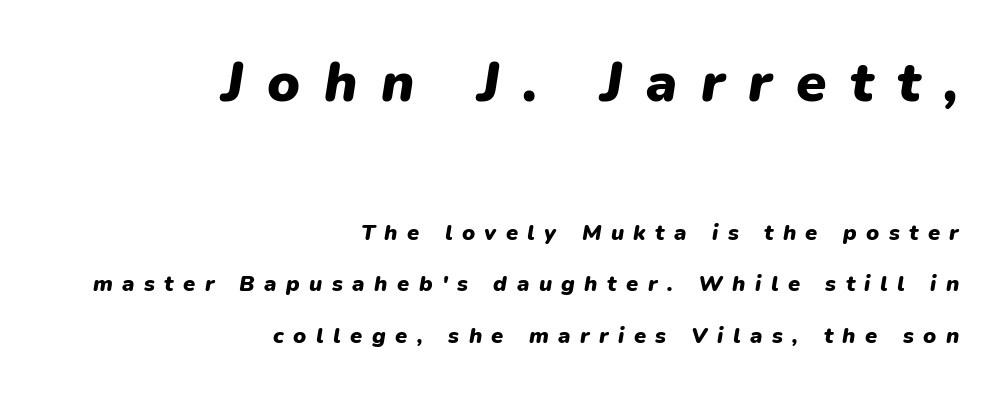
The image shows 55 px heavy type, italic (leaning right); set right-aligned, loose line spacing (2.33x), unusually wide letter spacing (+0.43 em), not underlined; the first (top) block is 2.5x larger; low stroke contrast and a medium x-height.
